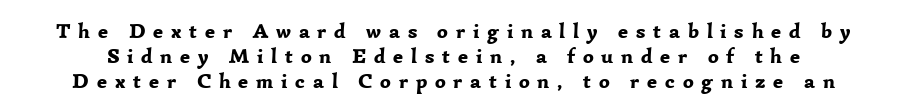
{"italic": "no", "bold": "yes", "underline": "no", "line_spacing_ratio": 1.18, "letter_spacing": "wide", "letter_spacing_em": 0.37, "glyph_px": 21}
